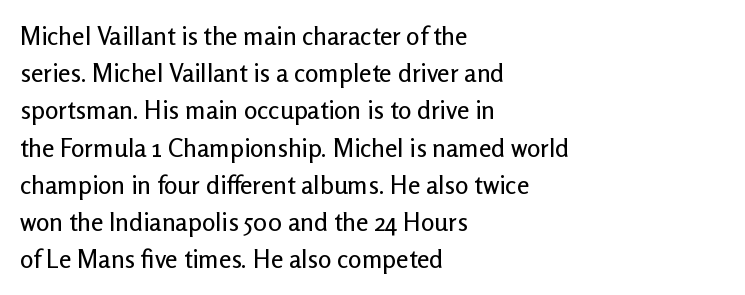
Designer's note — italics off, roman on. Compared with typical paragraphs, the rows here are spaced about the same. No word sits above an underline. Left-aligned paragraph, ragged on the right. This sample uses plain, unmodified letter spacing.
